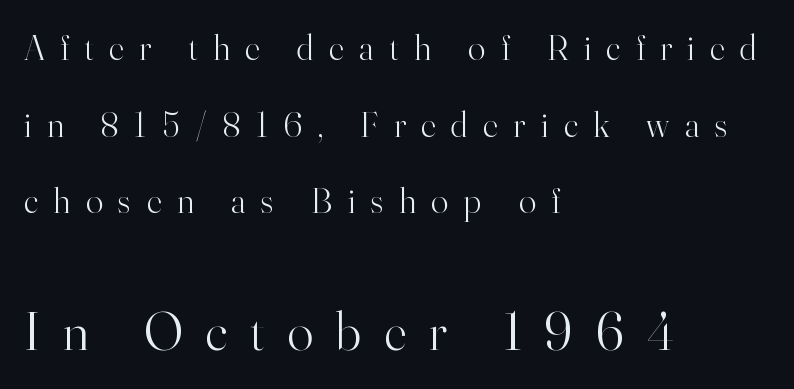
The image shows 54 px light serif type, upright; set left-aligned, loose line spacing (2.13x), unusually wide letter spacing (+0.43 em), not underlined; the second (bottom) block is 1.5x larger; high stroke contrast and a small x-height.
